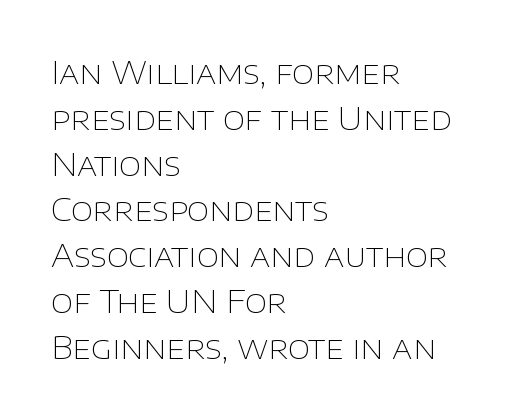
{"serif": "no", "italic": "no", "bold": "no", "weight": "thin", "width": "normal", "stroke_contrast": "low", "x_height": "large", "monospaced": "no", "underline": "no", "align": "left", "line_spacing": "normal", "line_spacing_ratio": 1.43, "letter_spacing": "normal", "letter_spacing_em": 0.0, "glyph_px": 32}
